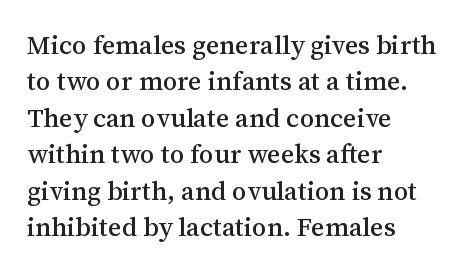
Q: Is the text italic (slanted)? A: No, it is upright.
Q: Is the text underlined? A: No.
Q: How is the paragraph aligned? A: Left-aligned.
Q: Is the spacing between letters normal or unusually wide? A: Normal.
Q: Is the spacing between lines tight, normal or loose? A: Normal.
